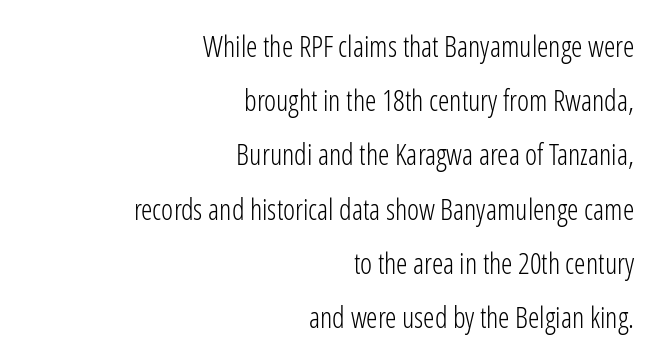
The image shows 29 px light, condensed sans-serif type, upright; set right-aligned, line spacing 1.87x, normal letter spacing, not underlined; low stroke contrast and a medium x-height.
